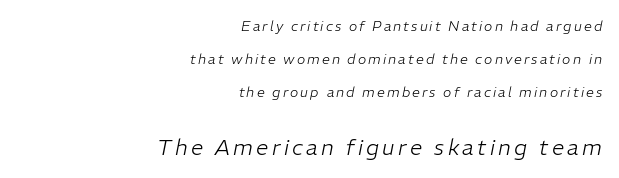
An italicized treatment has been applied to the whole sample. Letters rest on an invisible, unmarked baseline. This reads as an unemphasized weight, regular at the heaviest. In this sample the second text group is rendered at the bigger scale.
